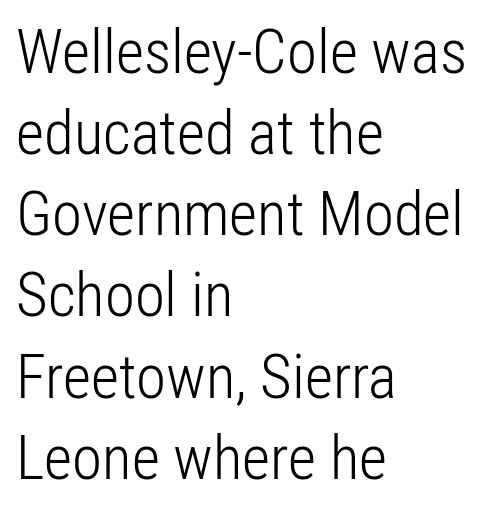
{"serif": "no", "italic": "no", "bold": "no", "weight": "light", "width": "condensed", "stroke_contrast": "low", "x_height": "medium", "monospaced": "no", "underline": "no", "align": "left", "line_spacing": "normal", "line_spacing_ratio": 1.33, "letter_spacing": "normal", "letter_spacing_em": 0.0, "glyph_px": 61}
